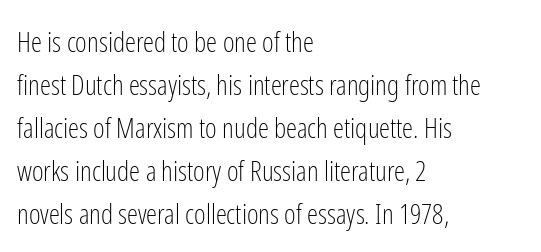
{"serif": "no", "italic": "no", "bold": "no", "weight": "light", "width": "condensed", "stroke_contrast": "low", "x_height": "medium", "monospaced": "no", "underline": "no", "align": "left", "line_spacing": "normal", "line_spacing_ratio": 1.54, "letter_spacing": "normal", "letter_spacing_em": 0.0, "glyph_px": 28}
